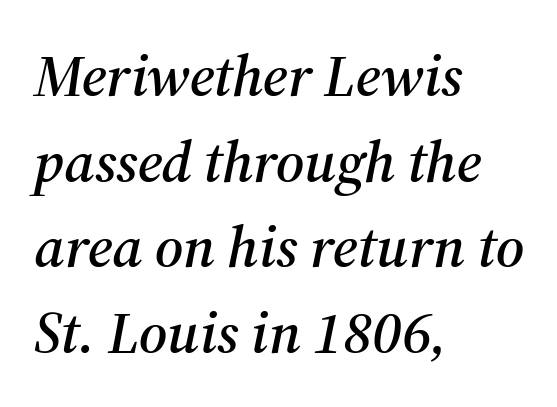
Q: Is the text italic (slanted)? A: Yes, it leans right by about 12 degrees.
Q: Is the typeface a serif or a sans-serif typeface? A: Serif.
Q: Is the text underlined? A: No.
Q: How is the paragraph aligned? A: Left-aligned.
Q: Is the spacing between letters normal or unusually wide? A: Normal.
Q: Is the spacing between lines tight, normal or loose? A: Normal.
Q: Width (condensed, normal, or wide)? A: Normal.
Q: Stroke contrast? A: Medium.
Q: x-height? A: Medium.
Q: Monospaced? A: No.
